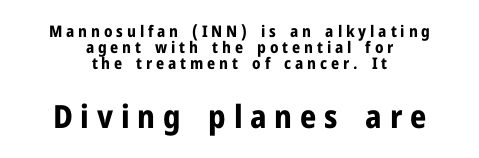
Q: Is the text bold? A: Yes.
Q: Is the text italic (slanted)? A: No, it is upright.
Q: Is the typeface a serif or a sans-serif typeface? A: Sans-serif.
Q: Is the text underlined? A: No.
Q: How is the paragraph aligned? A: Centered.
Q: Is the spacing between letters normal or unusually wide? A: Unusually wide.
Q: Is the spacing between lines tight, normal or loose? A: Tight.
Q: Which block of text is set in a larger size, the first (top) or the second (bottom)? A: The second (bottom) one.
Q: Width (condensed, normal, or wide)? A: Normal.
Q: Stroke contrast? A: Low.
Q: x-height? A: Medium.
Q: Monospaced? A: No.
